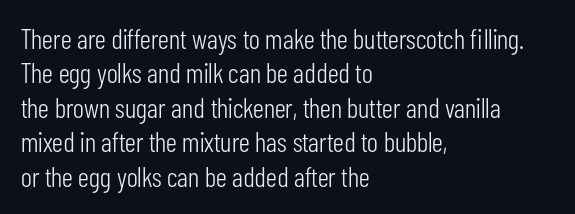
The passage shown has conventional tracking throughout. Notice how the passage keeps a crisp vertical edge on the left only. A typesetter would call this proportional, since set widths differ per character. You can tell it's not italic because the verticals are truly vertical. Think standard paragraph weight, or any step lighter than that.
